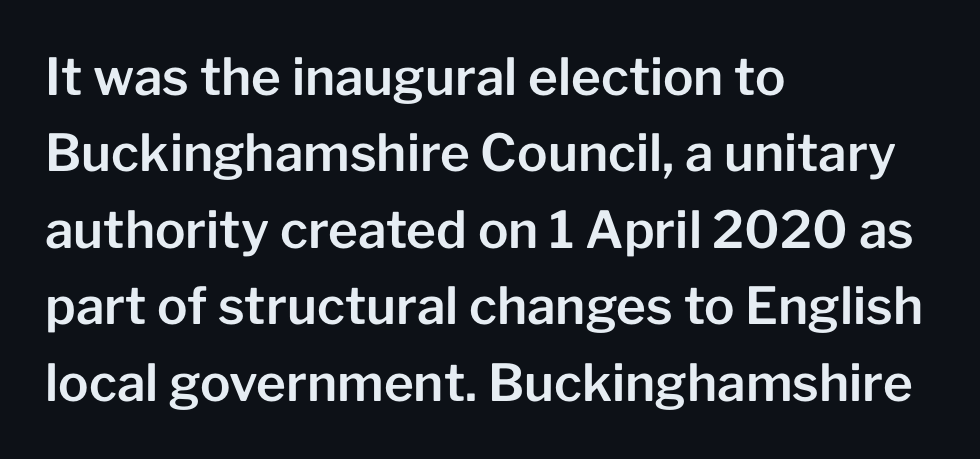
{"serif": "no", "italic": "no", "width": "normal", "stroke_contrast": "low", "x_height": "medium", "monospaced": "no", "underline": "no", "align": "left", "line_spacing": "normal", "line_spacing_ratio": 1.5, "letter_spacing": "normal", "letter_spacing_em": 0.0, "glyph_px": 51}
